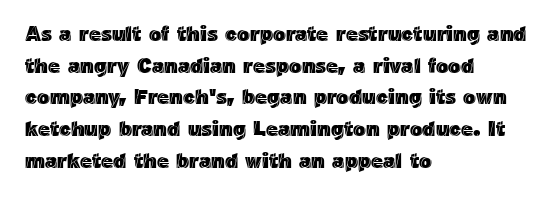
The image shows 21 px text type, upright; set left-aligned, normal line spacing (1.51x), normal letter spacing, not underlined.
